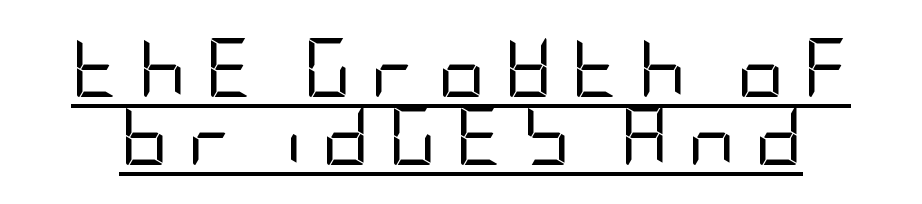
This sample carries an underscore along the baseline area. Designer's note — italics off, roman on. The letters are spread apart with noticeably loose tracking. Type style note: lacks serifs.
